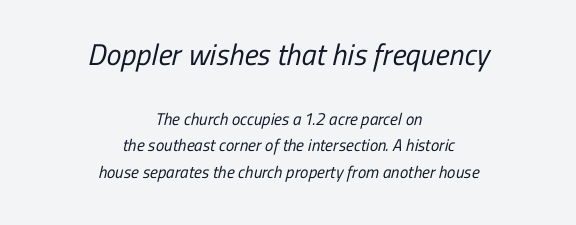
The image shows 30 px regular-weight, condensed sans-serif type; set centered, normal line spacing (1.54x), normal letter spacing, not underlined; the first (top) block is 1.76x larger; low stroke contrast and a medium x-height.
